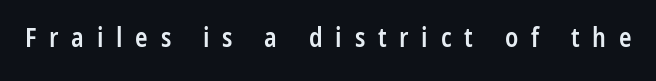
The image shows 26 px text type, upright; set unusually wide letter spacing (+0.49 em), not underlined.
